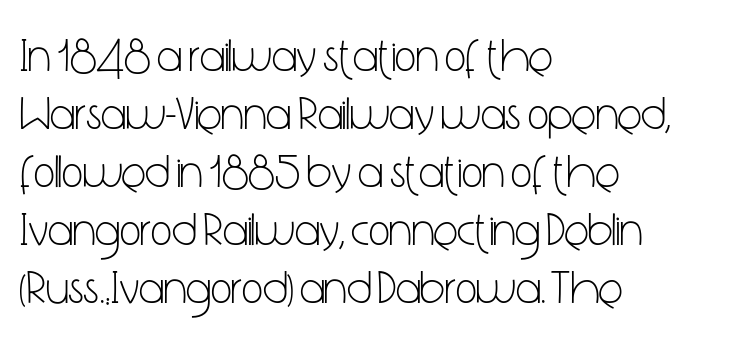
The image shows 46 px light, condensed sans-serif type, upright; set left-aligned, normal line spacing (1.26x), normal letter spacing, not underlined; low stroke contrast and a medium x-height.
